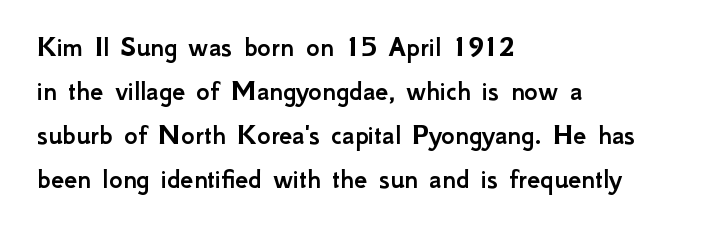
{"serif": "no", "italic": "no", "width": "normal", "stroke_contrast": "low", "x_height": "small", "monospaced": "no", "underline": "no", "align": "left", "line_spacing": "normal", "line_spacing_ratio": 1.52, "letter_spacing": "normal", "letter_spacing_em": 0.0, "glyph_px": 29}
